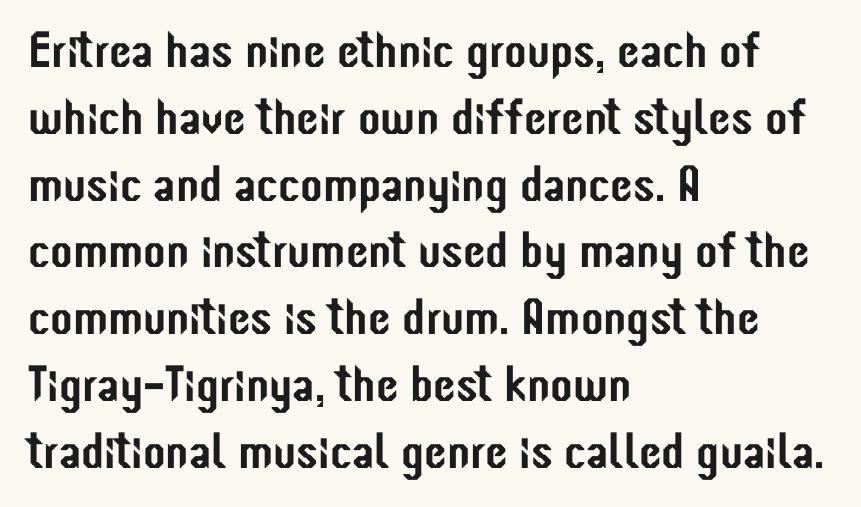
Look at the bottom of the vertical strokes: they stop flat, with no serifs. Rows of type keep a routine distance in the vertical direction. Bare-footed words on every line. In terms of posture, this sample is upright.
